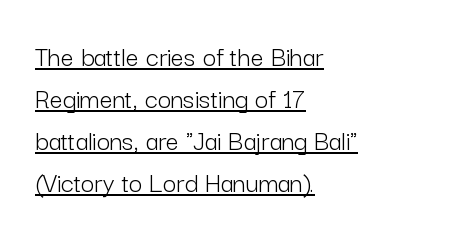
The image shows 29 px light sans-serif type, upright; set left-aligned, normal line spacing (1.45x), normal letter spacing, underlined; low stroke contrast and a medium x-height.
